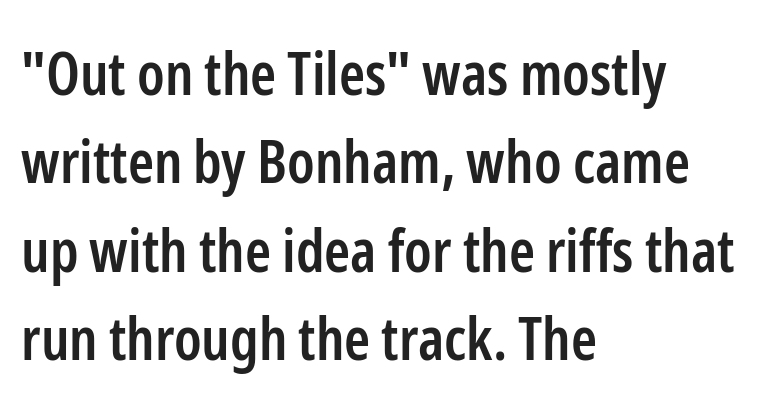
Italic: no, the glyphs are upright roman. Teacher's note: observe the even left margin — that is flush-left alignment. A fair bit of extra ink — the face is semibold, not bold. Only glyphs here, with clear space below each row. Leading matches the norm, producing a regular column. A typesetter would label this face a sans.
